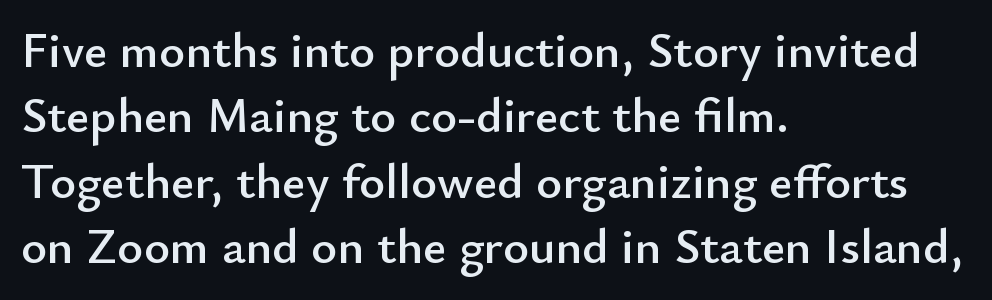
Q: Is the text italic (slanted)? A: No, it is upright.
Q: Is the typeface a serif or a sans-serif typeface? A: Sans-serif.
Q: Is the text underlined? A: No.
Q: How is the paragraph aligned? A: Left-aligned.
Q: Is the spacing between letters normal or unusually wide? A: Normal.
Q: Is the spacing between lines tight, normal or loose? A: Normal.
Q: Width (condensed, normal, or wide)? A: Normal.
Q: Stroke contrast? A: Low.
Q: x-height? A: Small.
Q: Monospaced? A: No.
